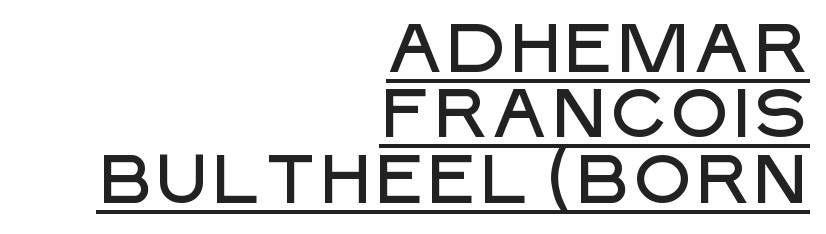
Q: Is the text italic (slanted)? A: No, it is upright.
Q: Is the typeface a serif or a sans-serif typeface? A: Sans-serif.
Q: Is the text underlined? A: Yes.
Q: How is the paragraph aligned? A: Right-aligned.
Q: Is the spacing between letters normal or unusually wide? A: Normal.
Q: Is the spacing between lines tight, normal or loose? A: Tight.
Q: Width (condensed, normal, or wide)? A: Normal.
Q: Stroke contrast? A: Low.
Q: x-height? A: Large.
Q: Monospaced? A: No.
